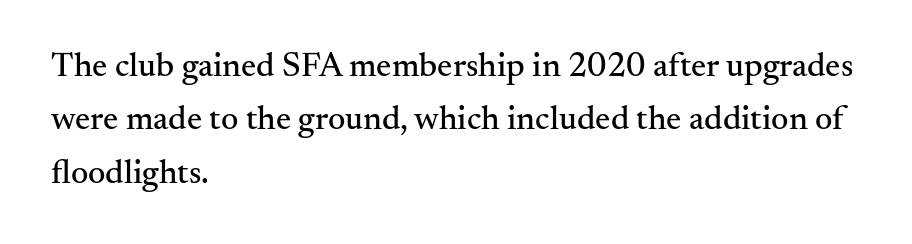
In terms of leading, this rendering sits right in the middle. Each row of text sits above clean, open space. The face used here is seriffed, in the tradition of book romans. Here the designer chose a conventional face with non-uniform glyph widths. In terms of letterspacing, this is plain default setting. Ordinary non-slanted type is in use.
